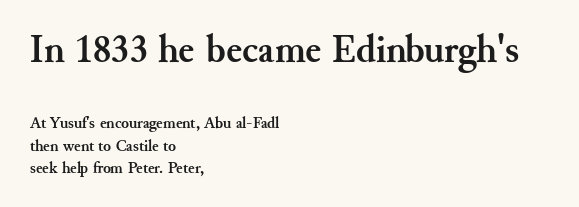
Q: Is the text bold? A: Yes.
Q: Is the text italic (slanted)? A: No, it is upright.
Q: Is the typeface a serif or a sans-serif typeface? A: Serif.
Q: Is the text underlined? A: No.
Q: How is the paragraph aligned? A: Left-aligned.
Q: Is the spacing between letters normal or unusually wide? A: Normal.
Q: Is the spacing between lines tight, normal or loose? A: Normal.
Q: Which block of text is set in a larger size, the first (top) or the second (bottom)? A: The first (top) one.
Q: Width (condensed, normal, or wide)? A: Normal.
Q: Stroke contrast? A: Medium.
Q: x-height? A: Small.
Q: Monospaced? A: No.
